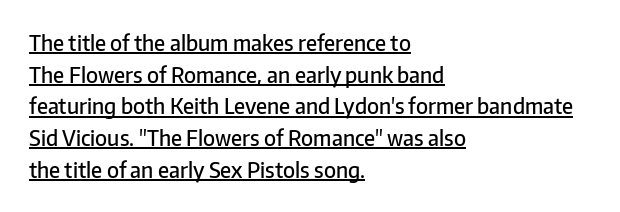
{"italic": "no", "bold": "semi", "underline": "yes", "align": "left", "line_spacing": "normal", "line_spacing_ratio": 1.51, "letter_spacing": "normal", "letter_spacing_em": 0.0, "glyph_px": 21}
